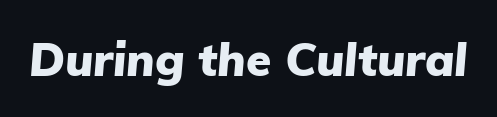
The image shows 46 px heavy type, italic (leaning right); set normal letter spacing, not underlined; low stroke contrast and a medium x-height.
